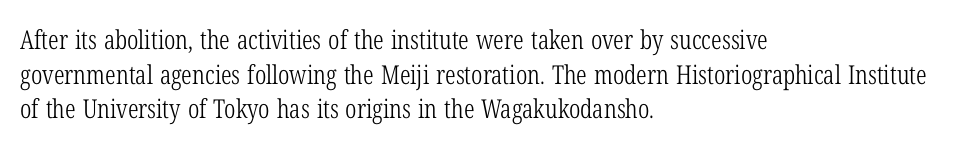
No chunkiness to these letters — they're not bold. A classic flush-left, rag-right setting is used for this passage. One glance says typical: line gaps are just what's usual. The letters sit at their default tracking, neither squeezed nor spread.
